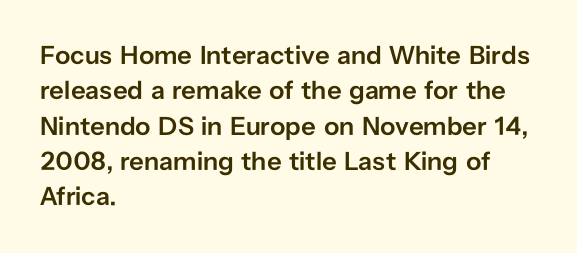
Q: Is the text bold? A: Semi-bold.
Q: Is the text italic (slanted)? A: No, it is upright.
Q: Is the text underlined? A: No.
Q: How is the paragraph aligned? A: Left-aligned.
Q: Is the spacing between letters normal or unusually wide? A: Normal.
Q: Is the spacing between lines tight, normal or loose? A: Normal.
